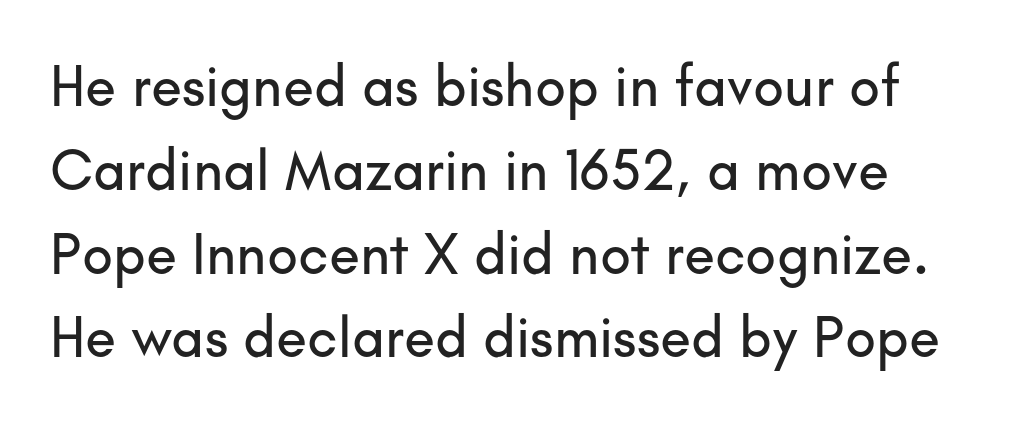
{"serif": "no", "italic": "no", "width": "normal", "stroke_contrast": "low", "x_height": "small", "monospaced": "no", "underline": "no", "line_spacing": "normal", "line_spacing_ratio": 1.47, "letter_spacing": "normal", "letter_spacing_em": 0.0, "glyph_px": 57}
